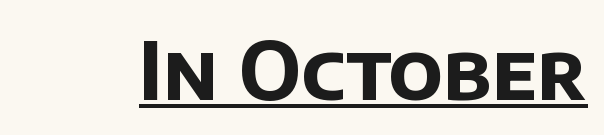
Q: Is the text bold? A: Yes.
Q: Is the typeface a serif or a sans-serif typeface? A: Sans-serif.
Q: Is the text underlined? A: Yes.
Q: Is the spacing between letters normal or unusually wide? A: Normal.
Q: Width (condensed, normal, or wide)? A: Normal.
Q: Stroke contrast? A: Low.
Q: x-height? A: Large.
Q: Monospaced? A: No.
